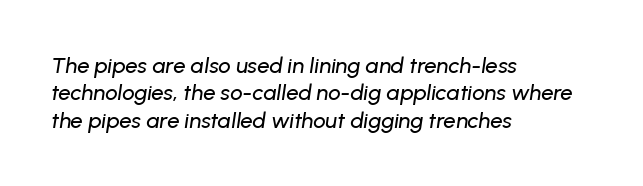
Q: Is the text italic (slanted)? A: Yes, it leans right by about 8 degrees.
Q: Is the text underlined? A: No.
Q: How is the paragraph aligned? A: Left-aligned.
Q: Is the spacing between letters normal or unusually wide? A: Normal.
